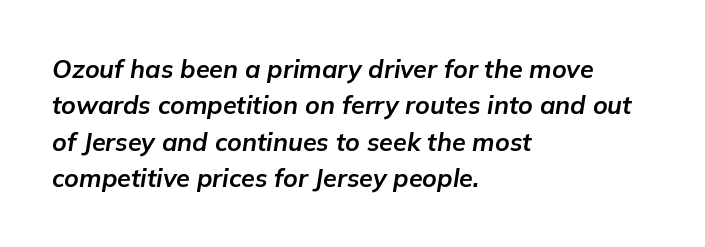
Q: Is the text bold? A: Yes.
Q: Is the text italic (slanted)? A: Yes, it leans right by about 9 degrees.
Q: Is the text underlined? A: No.
Q: How is the paragraph aligned? A: Left-aligned.
Q: Is the spacing between letters normal or unusually wide? A: Normal.
Q: Is the spacing between lines tight, normal or loose? A: Normal.
